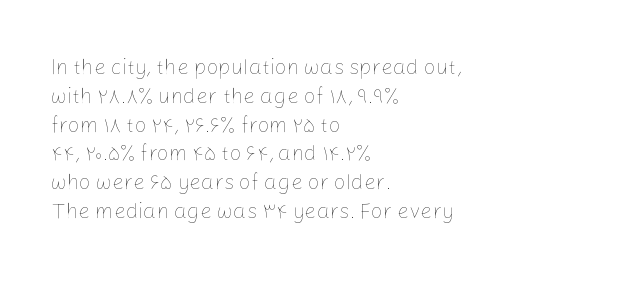
The image shows 21 px text type, upright; set left-aligned, normal line spacing (1.37x), normal letter spacing, not underlined.
